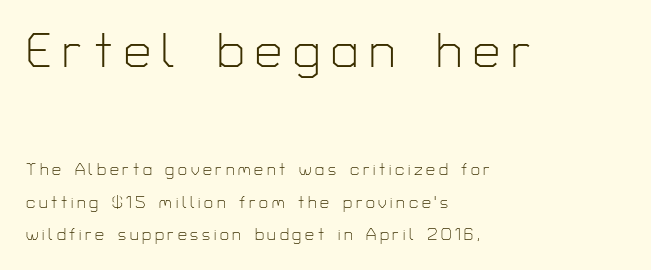
{"serif": "no", "italic": "no", "bold": "no", "weight": "light", "width": "normal", "stroke_contrast": "low", "x_height": "medium", "monospaced": "no", "underline": "no", "align": "left", "line_spacing": "loose", "line_spacing_ratio": 2.02, "letter_spacing": "wide", "letter_spacing_em": 0.23, "larger_block": "first", "size_ratio": 3.0, "glyph_px": 48}
